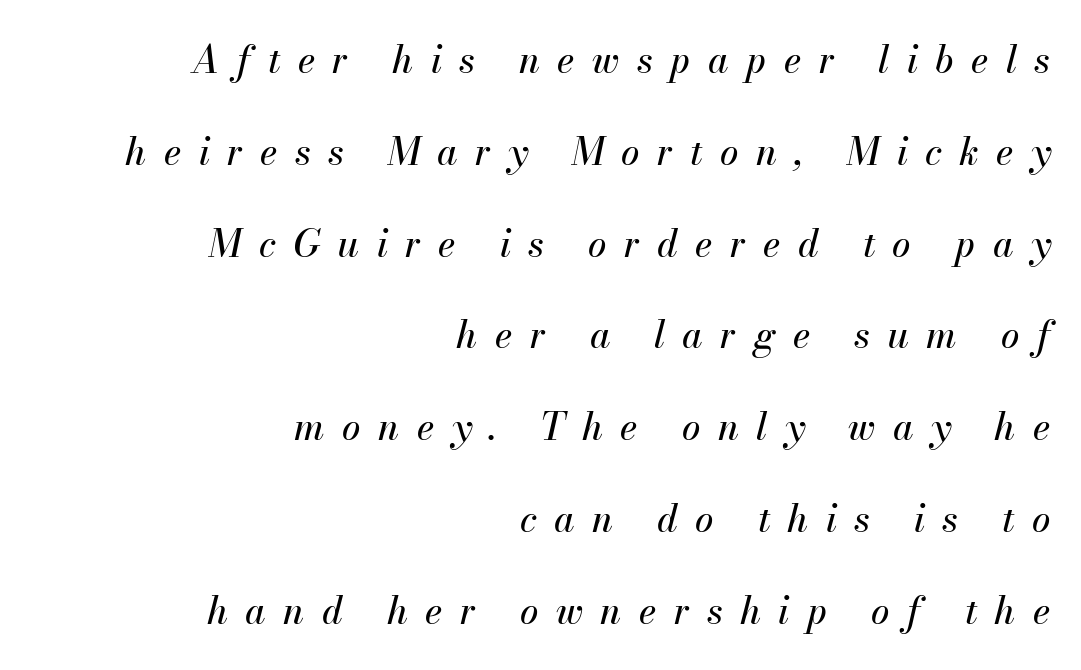
All the whitespace from short lines collects on the left. Character widths vary here, with narrow letters taking less room than wide ones. The face used here has a pronounced slope to its letters. You could only call the tracking loose — the letters float apart.
